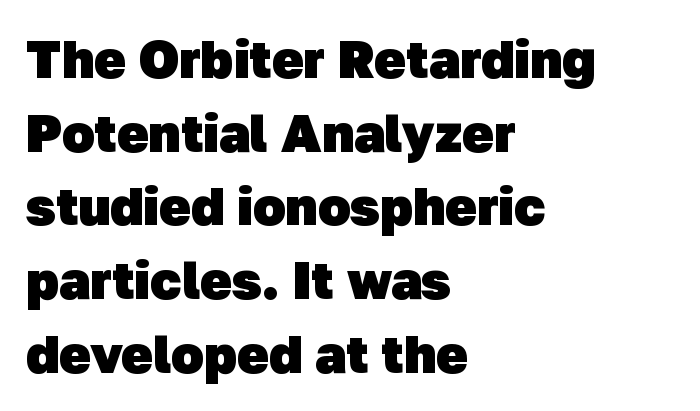
Letters rest on an invisible, unmarked baseline. Each word holds together tightly as a unit, with standard inter-letter gaps. Looks like regular typesetting: each glyph gets only the width it needs. The block of text has a typical density, with ordinary space between rows. No feet cap the strokes, marking this as sans-serif type.
